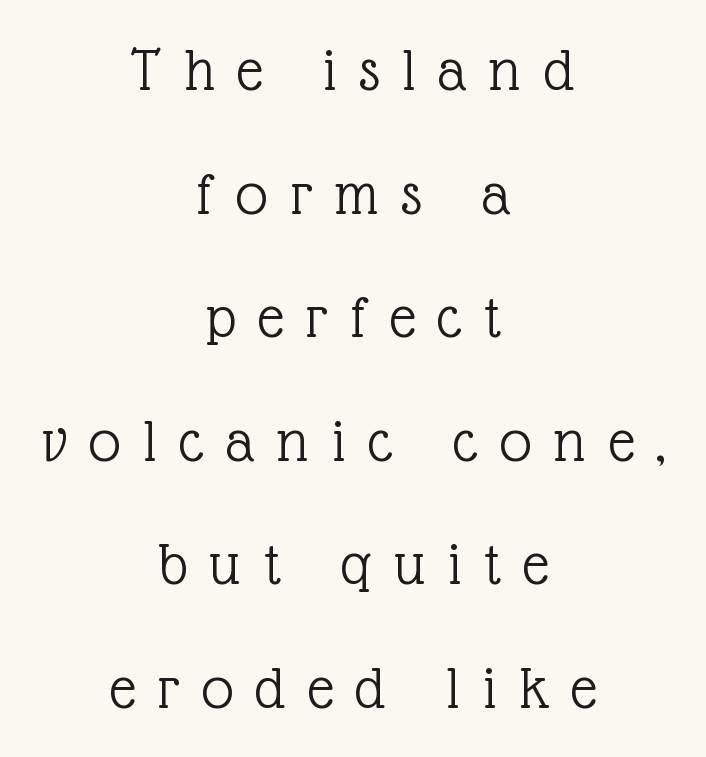
Tall strokes in this sample are plumb rather than angled. Any mark beneath the type? The region is blank. Stem width sits at or under what a default text font uses. Note the varied advance widths — an 'i' is clearly narrower than an 'm'. Notice how the passage keeps no hard edge, just a central spine.
